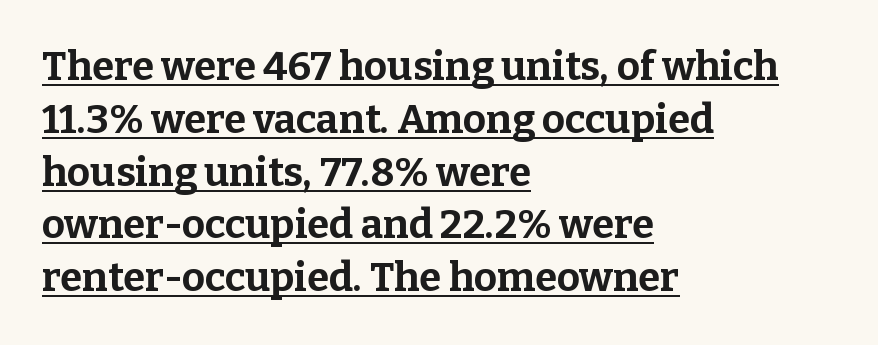
Heavy-handed strokes throughout: this text is bold. Serif or sans? Serif — the stroke terminals have little feet. Does extra space separate the letters? No, they use regular spacing. Does the leading feel generous? No, just average. The letters advance in unequal steps, a hallmark of proportional type. The rendered words wear a rule along their underside.
